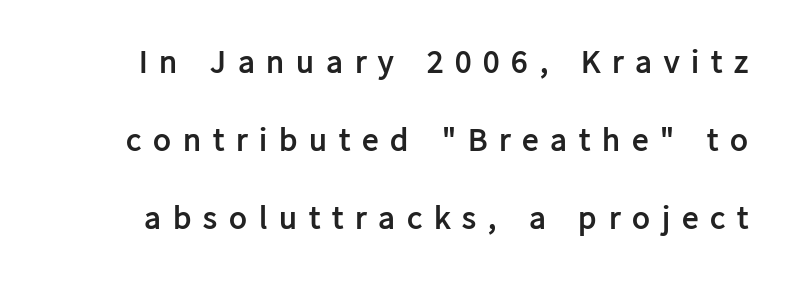
{"serif": "no", "italic": "no", "bold": "yes", "weight": "semibold", "width": "normal", "stroke_contrast": "low", "x_height": "medium", "monospaced": "no", "underline": "no", "line_spacing": "loose", "line_spacing_ratio": 2.36, "letter_spacing": "wide", "letter_spacing_em": 0.36, "glyph_px": 33}
